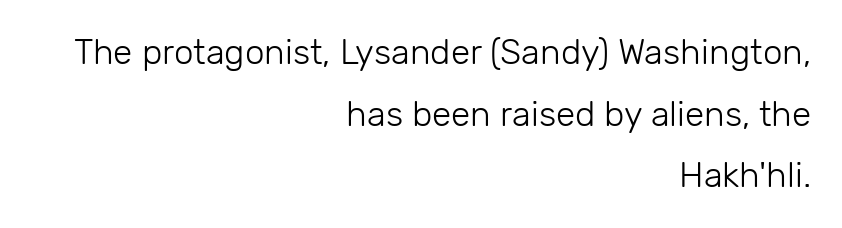
{"serif": "no", "italic": "no", "bold": "no", "weight": "light", "width": "normal", "stroke_contrast": "low", "x_height": "medium", "monospaced": "no", "underline": "no", "align": "right", "line_spacing_ratio": 1.76, "letter_spacing": "normal", "letter_spacing_em": 0.0, "glyph_px": 35}
